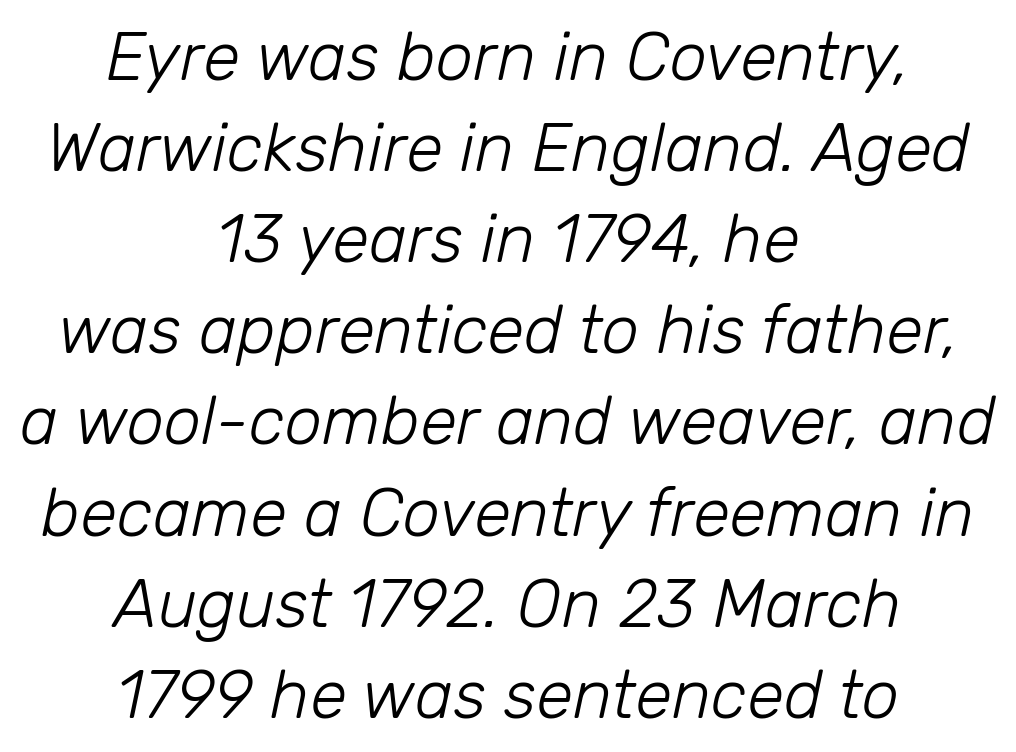
Letter spacing: default. The typography opts for an oblique posture over an upright one. The paragraph has two soft edges and a firm central axis. Leading matches the norm, producing a regular column. Is this a fixed-width face? No — the glyphs have proportional, varying widths. Any mark beneath the type? The region is blank.
